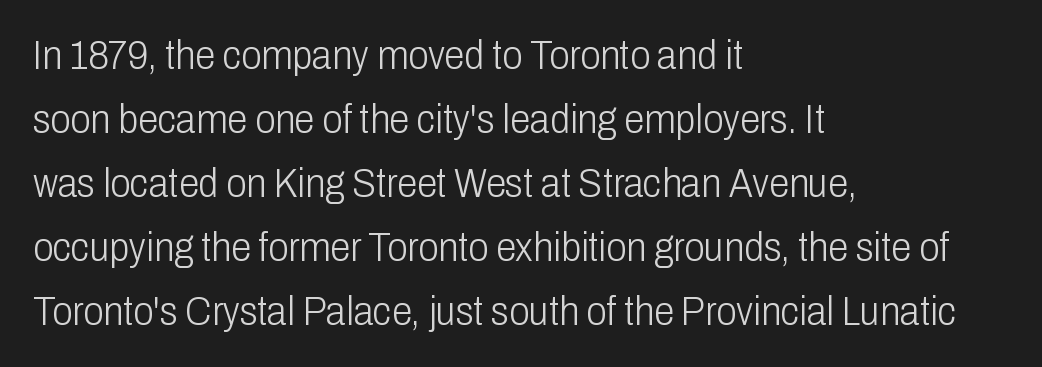
{"serif": "no", "italic": "no", "bold": "no", "weight": "light", "width": "condensed", "stroke_contrast": "low", "x_height": "medium", "monospaced": "no", "underline": "no", "align": "left", "line_spacing": "normal", "line_spacing_ratio": 1.56, "letter_spacing": "normal", "letter_spacing_em": 0.0, "glyph_px": 41}
